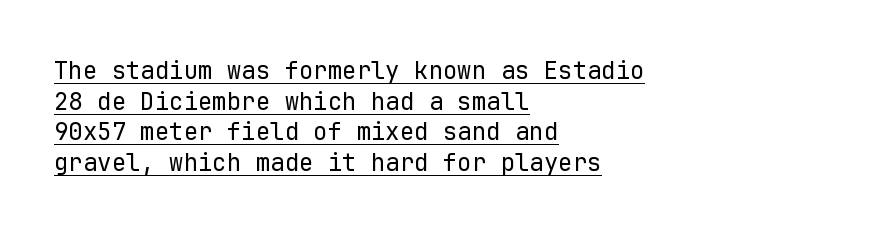
{"italic": "no", "bold": "no", "underline": "yes", "align": "left", "line_spacing": "normal", "line_spacing_ratio": 1.28, "letter_spacing": "normal", "letter_spacing_em": 0.0, "glyph_px": 24}
